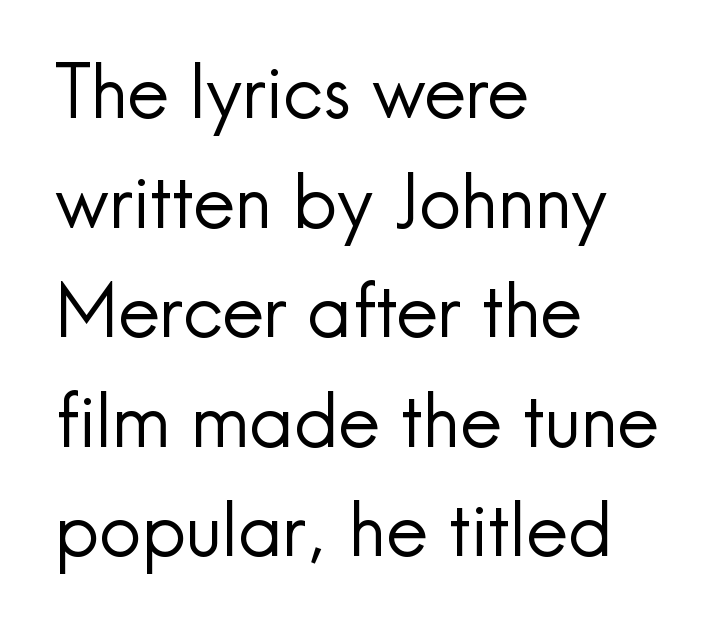
{"serif": "no", "italic": "no", "bold": "no", "weight": "regular", "width": "normal", "x_height": "small", "monospaced": "no", "underline": "no", "align": "left", "line_spacing": "normal", "line_spacing_ratio": 1.48, "letter_spacing": "normal", "letter_spacing_em": 0.0, "glyph_px": 74}
